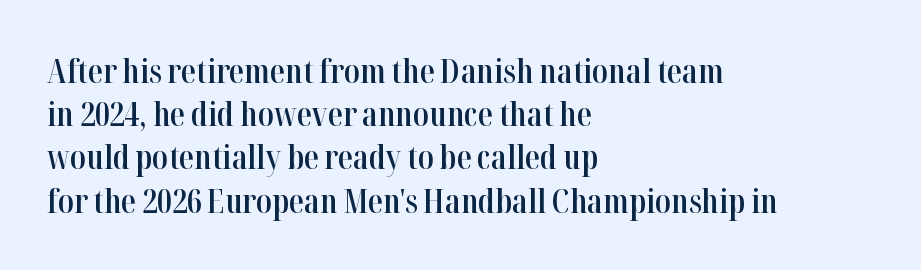
The image shows 33 px semibold, condensed serif type, upright; set left-aligned, normal line spacing (1.31x), normal letter spacing, not underlined; high stroke contrast and a medium x-height.
